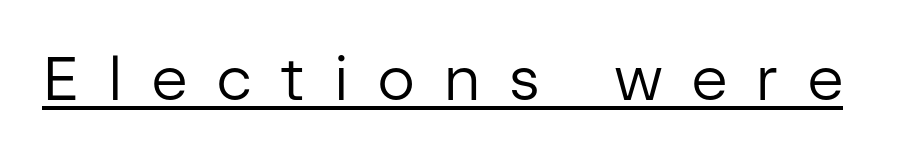
The image shows 61 px regular-weight sans-serif type, upright; set unusually wide letter spacing (+0.48 em), underlined; low stroke contrast and a medium x-height.
